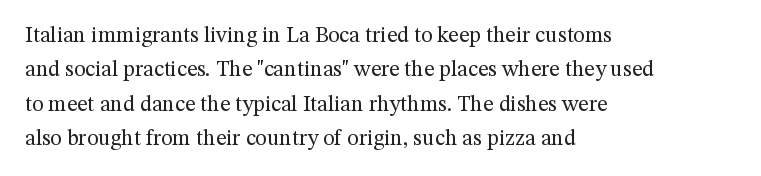
Q: Is the text bold? A: No.
Q: Is the text italic (slanted)? A: No, it is upright.
Q: Is the text underlined? A: No.
Q: How is the paragraph aligned? A: Left-aligned.
Q: Is the spacing between letters normal or unusually wide? A: Normal.
Q: Is the spacing between lines tight, normal or loose? A: Normal.
